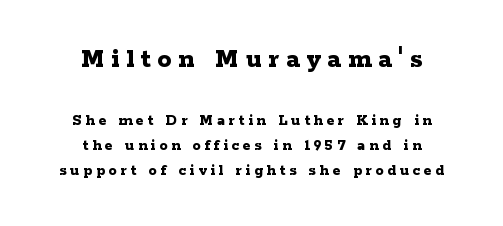
Q: Is the text bold? A: Yes.
Q: Is the text italic (slanted)? A: No, it is upright.
Q: Is the typeface a serif or a sans-serif typeface? A: Serif.
Q: Is the text underlined? A: No.
Q: How is the paragraph aligned? A: Centered.
Q: Is the spacing between letters normal or unusually wide? A: Unusually wide.
Q: Is the spacing between lines tight, normal or loose? A: Normal.
Q: Which block of text is set in a larger size, the first (top) or the second (bottom)? A: The first (top) one.
Q: Width (condensed, normal, or wide)? A: Wide.
Q: Stroke contrast? A: Low.
Q: x-height? A: Medium.
Q: Monospaced? A: No.
